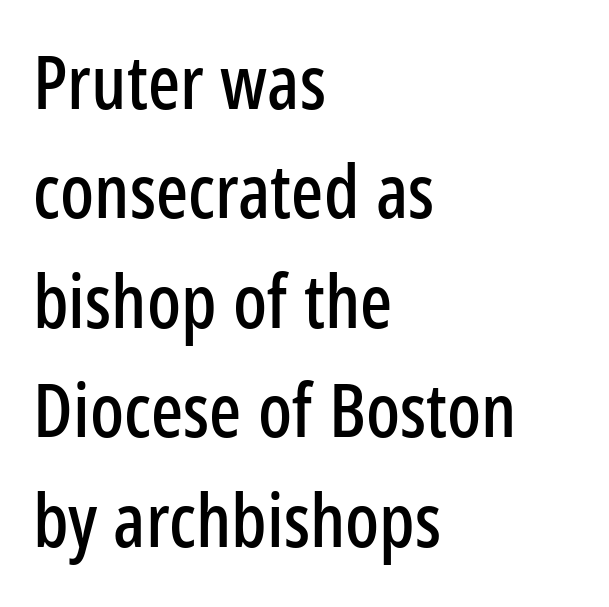
The image shows 75 px condensed sans-serif type, upright; set left-aligned, normal line spacing (1.46x), normal letter spacing, not underlined; low stroke contrast and a medium x-height.
